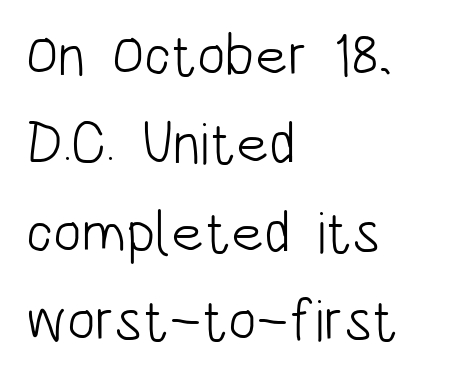
Do the characters align in a grid? No, the font is proportional. The ragged edge is on the right, which tells us the setting is flush left. The font family rendered here belongs to the sans-serif group. The axis of the letterforms is exactly vertical. Plain, unruled lines of type.
